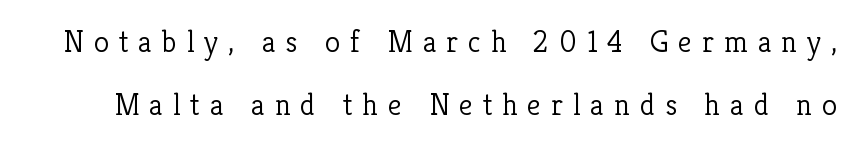
The image shows 31 px light serif type, upright; set loose line spacing (2.02x), unusually wide letter spacing (+0.32 em), not underlined; low stroke contrast and a medium x-height.
